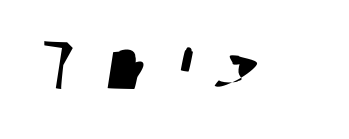
Q: Is the typeface a serif or a sans-serif typeface? A: Sans-serif.
Q: Is the text underlined? A: No.
Q: Is the spacing between letters normal or unusually wide? A: Unusually wide.
Q: Width (condensed, normal, or wide)? A: Normal.
Q: Stroke contrast? A: Low.
Q: x-height? A: Medium.
Q: Monospaced? A: No.
